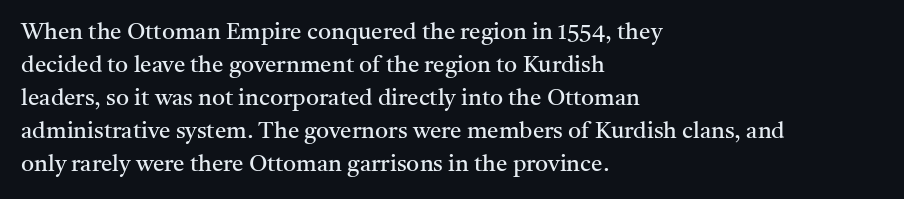
Does extra space separate the letters? No, they use regular spacing. The rendering anchors every line to the left-hand side. The axis of the letterforms is exactly vertical. These lines sit exactly where default settings would place them. Ink coverage per letter is moderate at most. Bare-footed words on every line.
